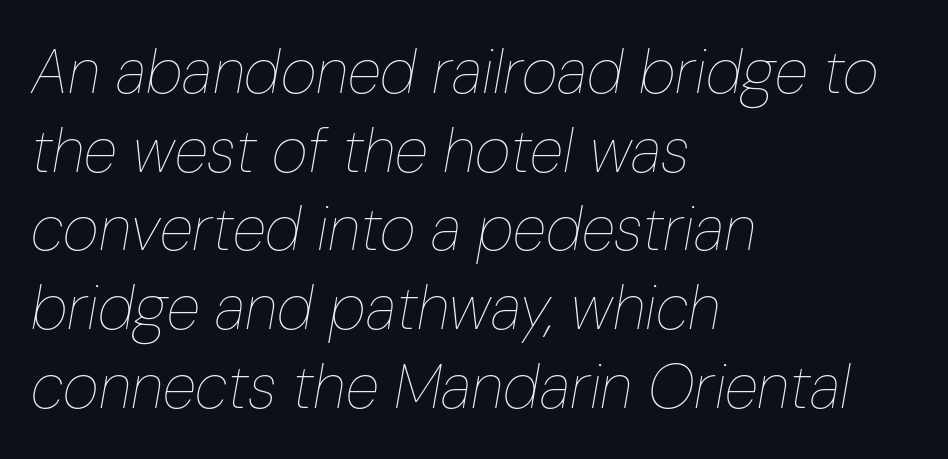
{"italic": "yes", "lean": "right", "slant_degrees": 10, "bold": "no", "weight": "thin", "width": "condensed", "stroke_contrast": "low", "x_height": "medium", "monospaced": "no", "underline": "no", "align": "left", "line_spacing": "normal", "line_spacing_ratio": 1.27, "letter_spacing": "normal", "letter_spacing_em": 0.0, "glyph_px": 62}
